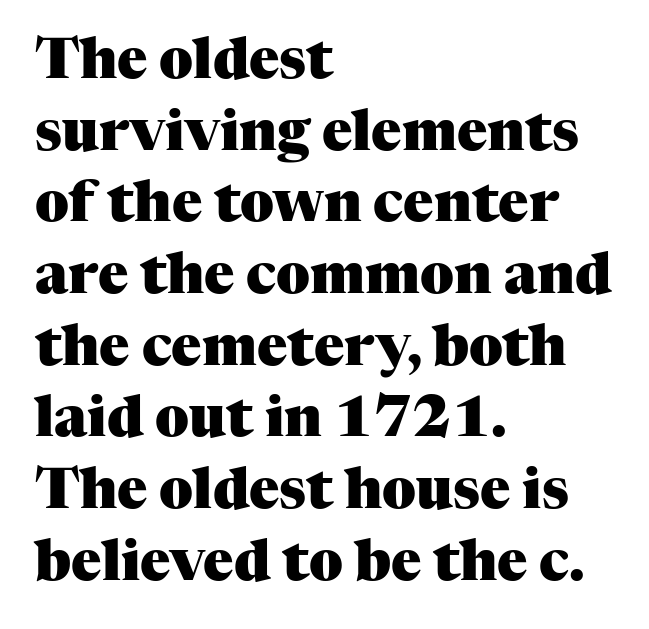
The image shows 56 px heavy serif type, upright; set left-aligned, normal line spacing (1.28x), normal letter spacing, not underlined; medium stroke contrast and a medium x-height.
